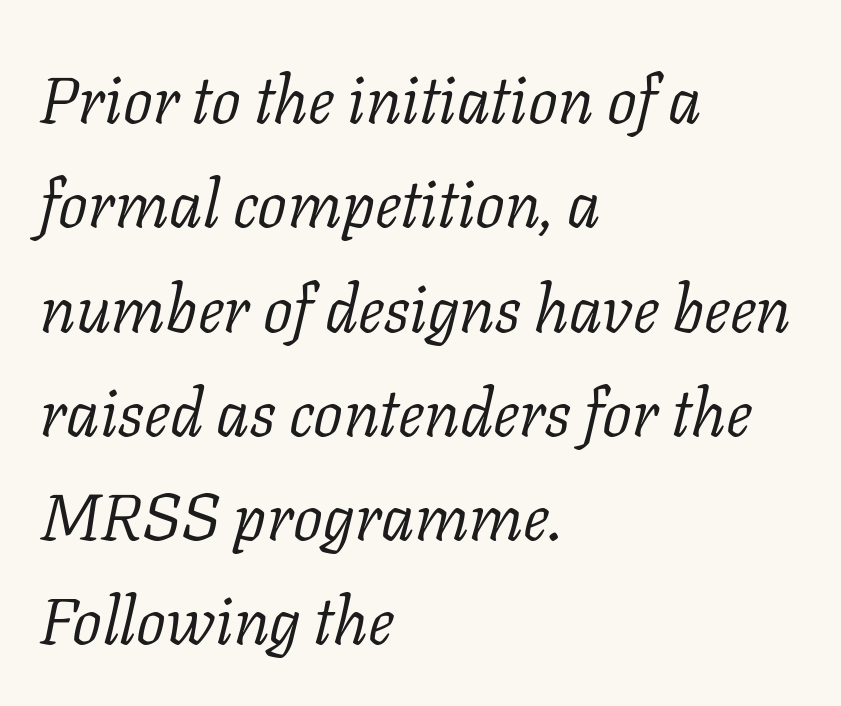
{"serif": "yes", "italic": "yes", "lean": "right", "slant_degrees": 11, "bold": "no", "weight": "light", "width": "normal", "stroke_contrast": "low", "x_height": "medium", "monospaced": "no", "underline": "no", "align": "left", "line_spacing": "normal", "line_spacing_ratio": 1.58, "letter_spacing": "normal", "letter_spacing_em": 0.0, "glyph_px": 66}
